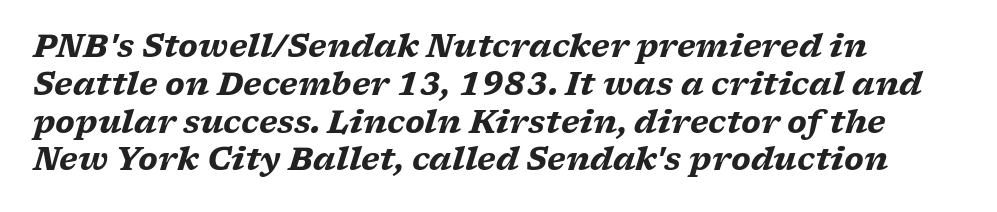
{"serif": "yes", "italic": "yes", "lean": "right", "slant_degrees": 17, "bold": "yes", "weight": "heavy", "width": "wide", "stroke_contrast": "low", "x_height": "medium", "monospaced": "no", "underline": "no", "align": "left", "line_spacing_ratio": 1.22, "letter_spacing": "normal", "letter_spacing_em": 0.0, "glyph_px": 31}
